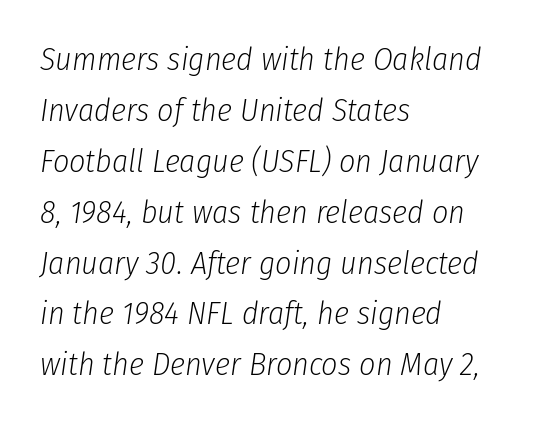
The image shows 32 px light, condensed type, italic (leaning right); set left-aligned, normal line spacing (1.59x), normal letter spacing, not underlined; low stroke contrast and a medium x-height.
